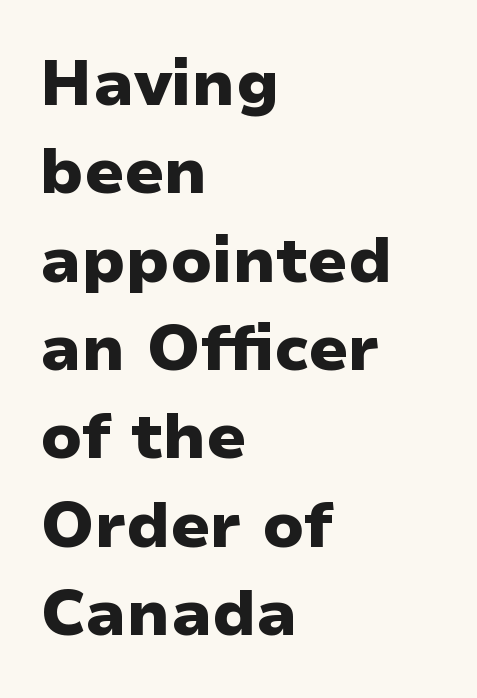
In CSS terms this would be text-align: left. This is sans-serif lettering, the kind often seen on screens and signage. Italic? Not at all — the glyphs are vertical. This rendering leaves character spacing at its baseline value. The strokes are fattened all the way to bold. Regular leading.
